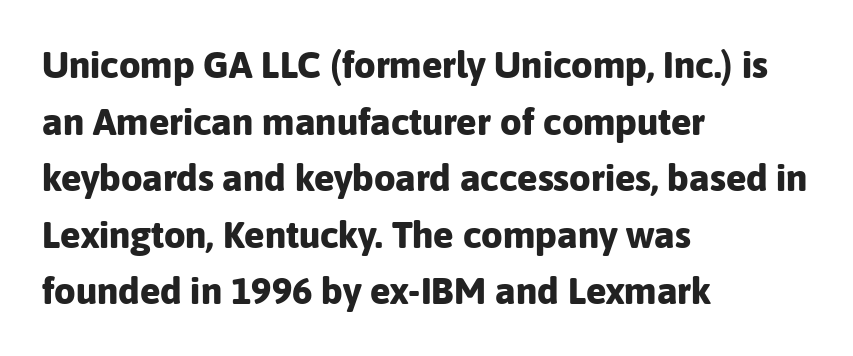
Q: Is the text bold? A: Yes.
Q: Is the text italic (slanted)? A: No, it is upright.
Q: Is the typeface a serif or a sans-serif typeface? A: Sans-serif.
Q: Is the text underlined? A: No.
Q: How is the paragraph aligned? A: Left-aligned.
Q: Is the spacing between letters normal or unusually wide? A: Normal.
Q: Is the spacing between lines tight, normal or loose? A: Normal.
Q: Width (condensed, normal, or wide)? A: Normal.
Q: Stroke contrast? A: Low.
Q: x-height? A: Medium.
Q: Monospaced? A: No.
